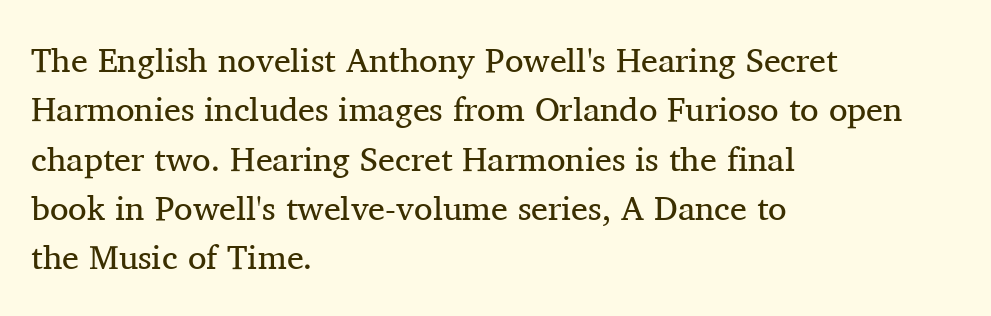
{"serif": "yes", "italic": "no", "bold": "no", "weight": "regular", "width": "normal", "stroke_contrast": "medium", "x_height": "medium", "monospaced": "no", "underline": "no", "align": "left", "line_spacing": "normal", "line_spacing_ratio": 1.45, "letter_spacing": "normal", "letter_spacing_em": 0.0, "glyph_px": 34}
